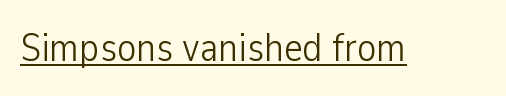
The image shows 40 px light, condensed sans-serif type, upright; set normal letter spacing, underlined; low stroke contrast and a medium x-height.
